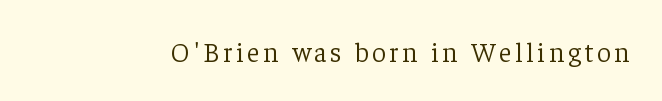
{"italic": "no", "bold": "no", "underline": "no", "glyph_px": 27}
